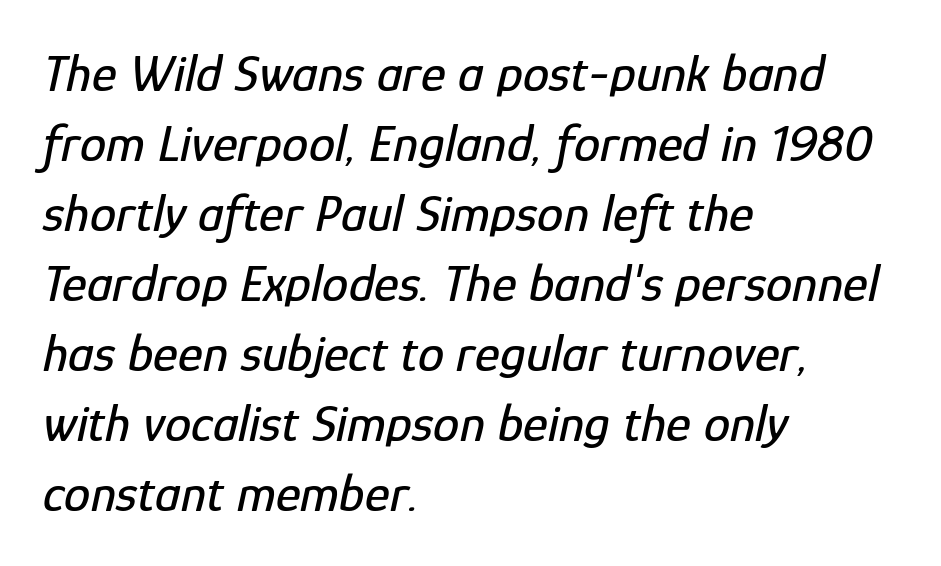
{"italic": "yes", "lean": "right", "slant_degrees": 12, "width": "condensed", "stroke_contrast": "low", "x_height": "medium", "monospaced": "no", "underline": "no", "align": "left", "line_spacing": "normal", "line_spacing_ratio": 1.32, "letter_spacing": "normal", "letter_spacing_em": 0.0, "glyph_px": 53}
